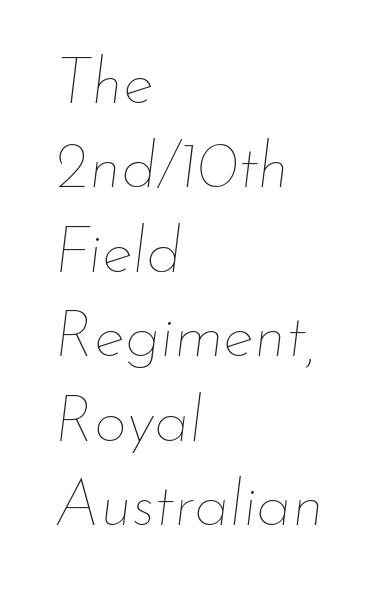
Q: Is the text bold? A: No.
Q: Is the text italic (slanted)? A: Yes, it leans right by about 7 degrees.
Q: Is the text underlined? A: No.
Q: How is the paragraph aligned? A: Left-aligned.
Q: Is the spacing between letters normal or unusually wide? A: Normal.
Q: Is the spacing between lines tight, normal or loose? A: Normal.
Q: Width (condensed, normal, or wide)? A: Normal.
Q: Stroke contrast? A: Low.
Q: x-height? A: Small.
Q: Monospaced? A: No.
